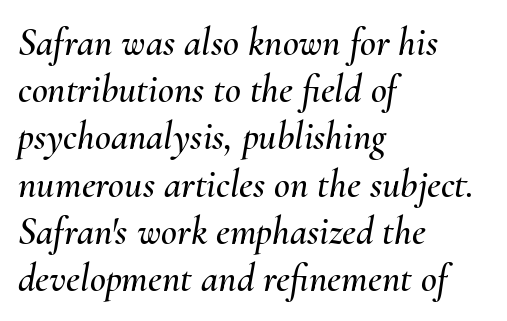
Q: Is the text italic (slanted)? A: Yes, it leans right by about 10 degrees.
Q: Is the text underlined? A: No.
Q: How is the paragraph aligned? A: Left-aligned.
Q: Is the spacing between letters normal or unusually wide? A: Normal.
Q: Width (condensed, normal, or wide)? A: Normal.
Q: Stroke contrast? A: Medium.
Q: x-height? A: Small.
Q: Monospaced? A: No.
